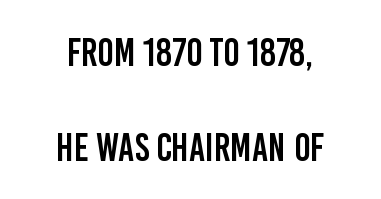
Q: Is the text italic (slanted)? A: No, it is upright.
Q: Is the typeface a serif or a sans-serif typeface? A: Sans-serif.
Q: Is the text underlined? A: No.
Q: How is the paragraph aligned? A: Centered.
Q: Is the spacing between letters normal or unusually wide? A: Normal.
Q: Is the spacing between lines tight, normal or loose? A: Loose.
Q: Width (condensed, normal, or wide)? A: Condensed.
Q: Stroke contrast? A: Low.
Q: x-height? A: Large.
Q: Monospaced? A: No.
